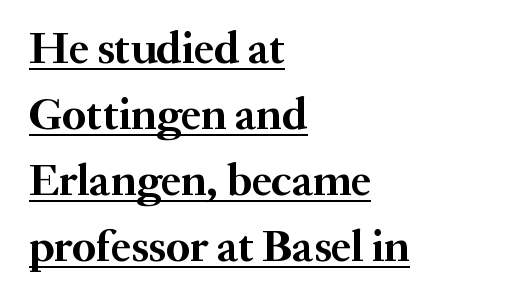
{"serif": "yes", "italic": "no", "bold": "yes", "weight": "semibold", "width": "normal", "stroke_contrast": "medium", "x_height": "small", "monospaced": "no", "underline": "yes", "align": "left", "line_spacing": "normal", "line_spacing_ratio": 1.47, "letter_spacing": "normal", "letter_spacing_em": 0.0, "glyph_px": 45}
